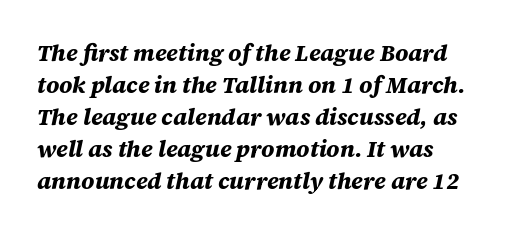
Rows of type keep a routine distance in the vertical direction. Compared with ordinary roman type, these characters are visibly tilted. Bold? Absolutely — the strokes are thick and heavy. The passage shown is not underscored anywhere.
